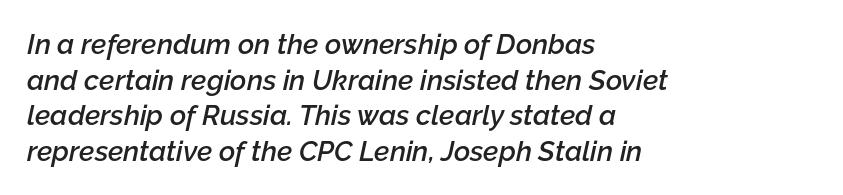
{"italic": "yes", "lean": "right", "slant_degrees": 12, "bold": "semi", "weight": "semibold", "width": "normal", "stroke_contrast": "low", "x_height": "medium", "monospaced": "no", "underline": "no", "align": "left", "line_spacing": "normal", "line_spacing_ratio": 1.27, "letter_spacing": "normal", "letter_spacing_em": 0.0, "glyph_px": 28}
